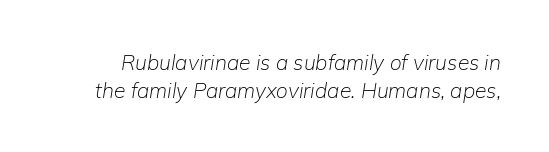
Q: Is the text bold? A: No.
Q: Is the text italic (slanted)? A: Yes, it leans right by about 9 degrees.
Q: Is the text underlined? A: No.
Q: Is the spacing between letters normal or unusually wide? A: Normal.
Q: Is the spacing between lines tight, normal or loose? A: Normal.
